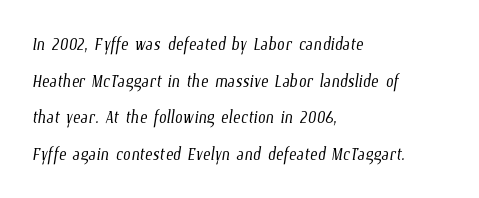
Q: Is the text bold? A: No.
Q: Is the text underlined? A: No.
Q: How is the paragraph aligned? A: Left-aligned.
Q: Is the spacing between letters normal or unusually wide? A: Normal.
Q: Is the spacing between lines tight, normal or loose? A: Normal.
